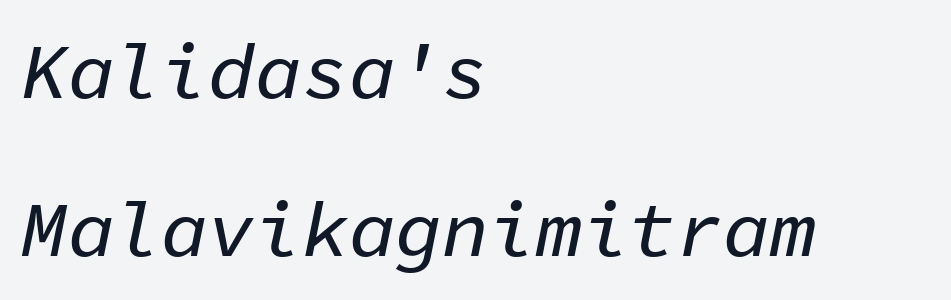
Q: Is the text italic (slanted)? A: Yes, it leans right by about 11 degrees.
Q: Is the text underlined? A: No.
Q: How is the paragraph aligned? A: Left-aligned.
Q: Is the spacing between letters normal or unusually wide? A: Normal.
Q: Is the spacing between lines tight, normal or loose? A: Loose.
Q: Width (condensed, normal, or wide)? A: Normal.
Q: Stroke contrast? A: Low.
Q: x-height? A: Medium.
Q: Monospaced? A: Yes.
